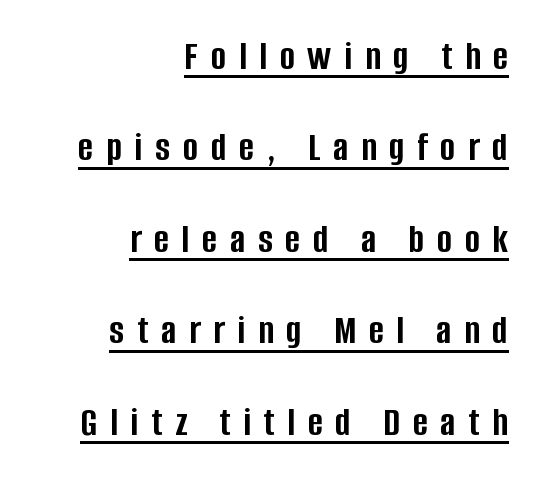
The image shows 41 px semibold, condensed sans-serif type, upright; set right-aligned, loose line spacing (2.23x), unusually wide letter spacing (+0.31 em), underlined; low stroke contrast and a large x-height.
